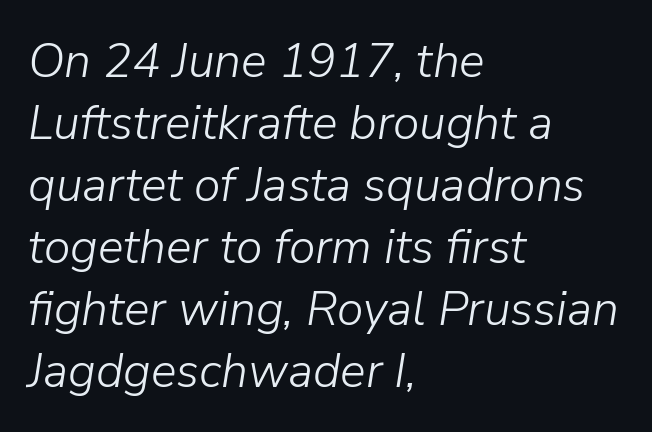
{"italic": "yes", "lean": "right", "slant_degrees": 9, "bold": "no", "weight": "light", "width": "normal", "stroke_contrast": "low", "x_height": "medium", "monospaced": "no", "underline": "no", "align": "left", "line_spacing": "normal", "line_spacing_ratio": 1.29, "letter_spacing": "normal", "letter_spacing_em": 0.0, "glyph_px": 48}
